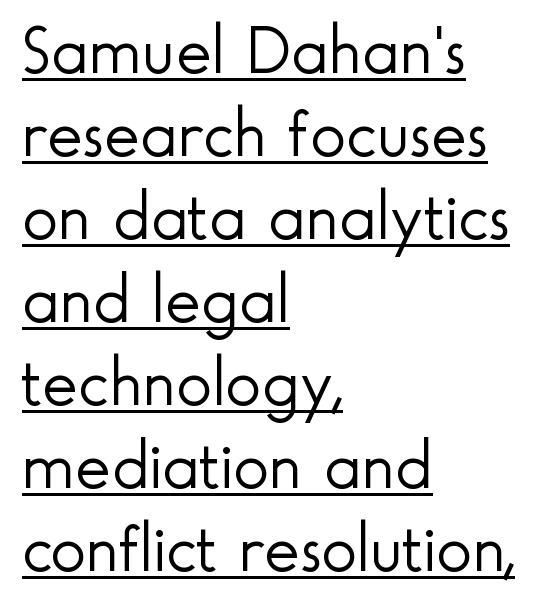
{"serif": "no", "italic": "no", "bold": "no", "weight": "light", "width": "normal", "x_height": "small", "monospaced": "no", "underline": "yes", "align": "left", "line_spacing_ratio": 1.22, "letter_spacing": "normal", "letter_spacing_em": 0.0, "glyph_px": 68}
